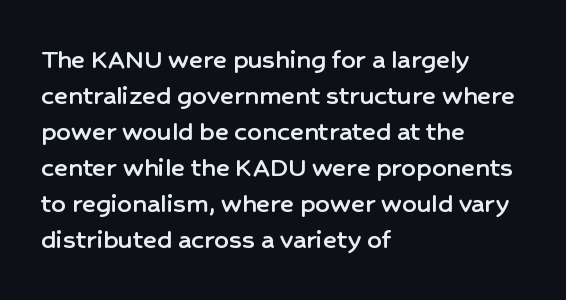
The image shows 29 px sans-serif type, upright; set left-aligned, line spacing 1.24x, normal letter spacing, not underlined; low stroke contrast and a medium x-height.
